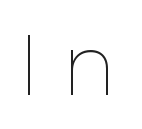
Q: Is the text bold? A: No.
Q: Is the text italic (slanted)? A: No, it is upright.
Q: Is the text underlined? A: No.
Q: Is the spacing between letters normal or unusually wide? A: Unusually wide.
Q: Width (condensed, normal, or wide)? A: Normal.
Q: Stroke contrast? A: Low.
Q: x-height? A: Medium.
Q: Monospaced? A: No.
